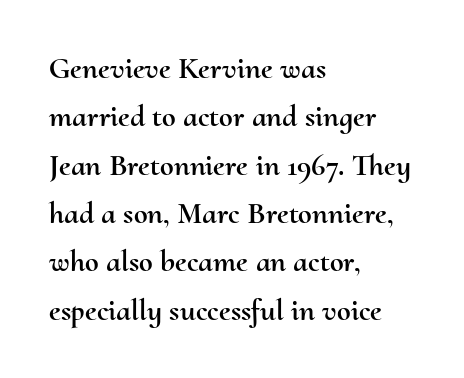
Q: Is the text italic (slanted)? A: No, it is upright.
Q: Is the text underlined? A: No.
Q: How is the paragraph aligned? A: Left-aligned.
Q: Is the spacing between letters normal or unusually wide? A: Normal.
Q: Is the spacing between lines tight, normal or loose? A: Normal.
Q: Width (condensed, normal, or wide)? A: Normal.
Q: Stroke contrast? A: Medium.
Q: x-height? A: Small.
Q: Monospaced? A: No.
